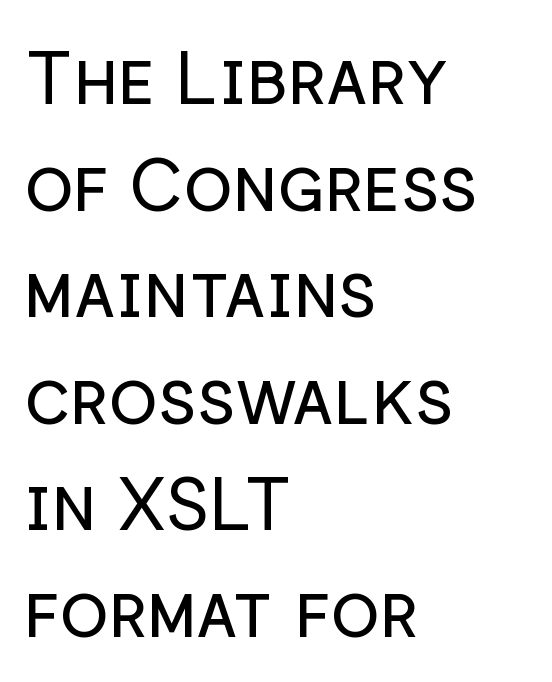
Q: Is the text bold? A: No.
Q: Is the text italic (slanted)? A: No, it is upright.
Q: Is the typeface a serif or a sans-serif typeface? A: Sans-serif.
Q: Is the text underlined? A: No.
Q: How is the paragraph aligned? A: Left-aligned.
Q: Is the spacing between letters normal or unusually wide? A: Normal.
Q: Is the spacing between lines tight, normal or loose? A: Normal.
Q: Width (condensed, normal, or wide)? A: Normal.
Q: Stroke contrast? A: Low.
Q: x-height? A: Medium.
Q: Monospaced? A: No.
